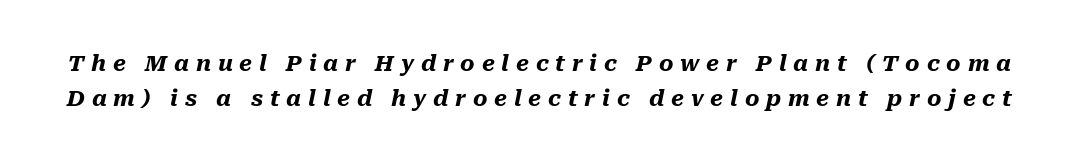
The image shows 22 px bold type, italic (leaning right); set normal line spacing (1.6x), unusually wide letter spacing (+0.31 em), not underlined.
